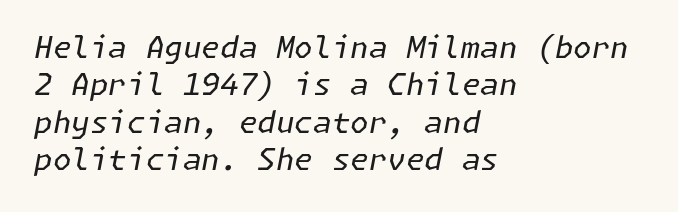
The passage shown stacks its lines at a standard gap. This sample uses plain, unmodified letter spacing. Stroke thickness stays within the range of a standard reading face or lighter. The typography opts for an oblique posture over an upright one. Short and long lines alike share a common starting point at left.
